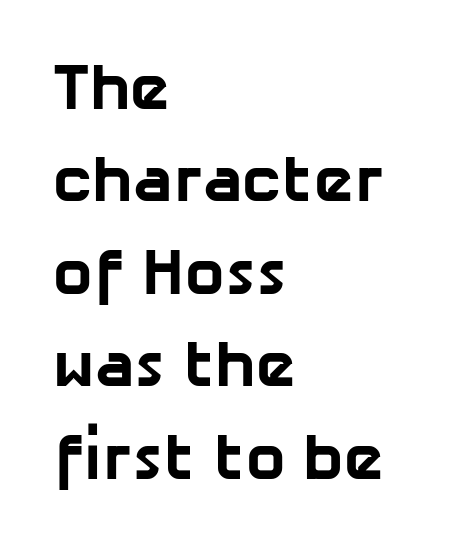
The image shows 66 px bold sans-serif type; set left-aligned, normal line spacing (1.4x), normal letter spacing, not underlined; low stroke contrast and a medium x-height.
